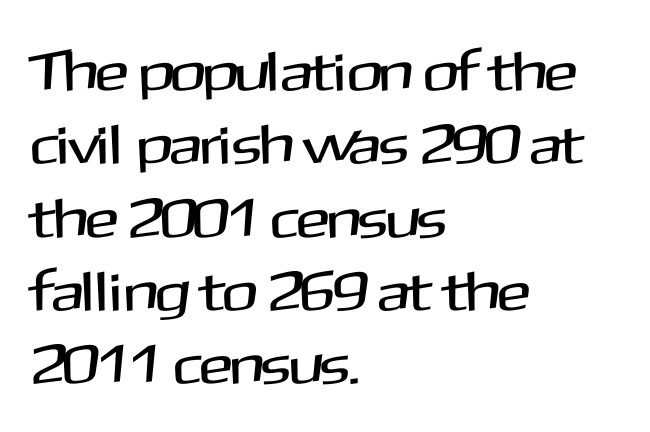
Horizontal bands of white between lines are of average thickness. If you drew a ruler down the left edge, every line would touch it. The tracking reads as untouched default to a designer's eye. In terms of letterform style, serifs are entirely absent. Spacing verdict: proportional, widths tailored to each character.
